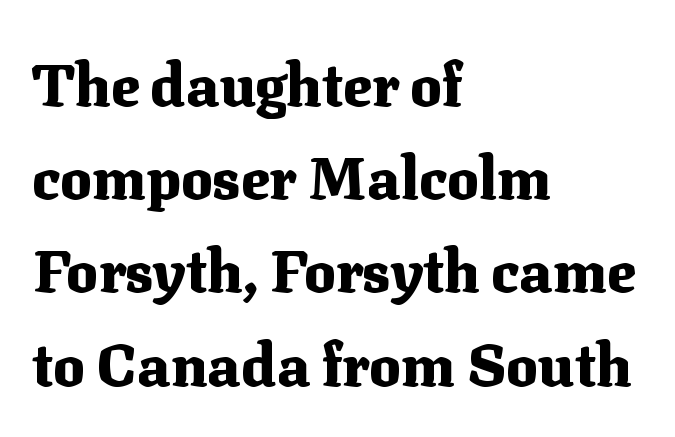
{"serif": "yes", "italic": "no", "bold": "yes", "weight": "heavy", "width": "normal", "stroke_contrast": "medium", "x_height": "medium", "monospaced": "no", "underline": "no", "align": "left", "line_spacing": "normal", "line_spacing_ratio": 1.58, "letter_spacing": "normal", "letter_spacing_em": 0.0, "glyph_px": 59}
